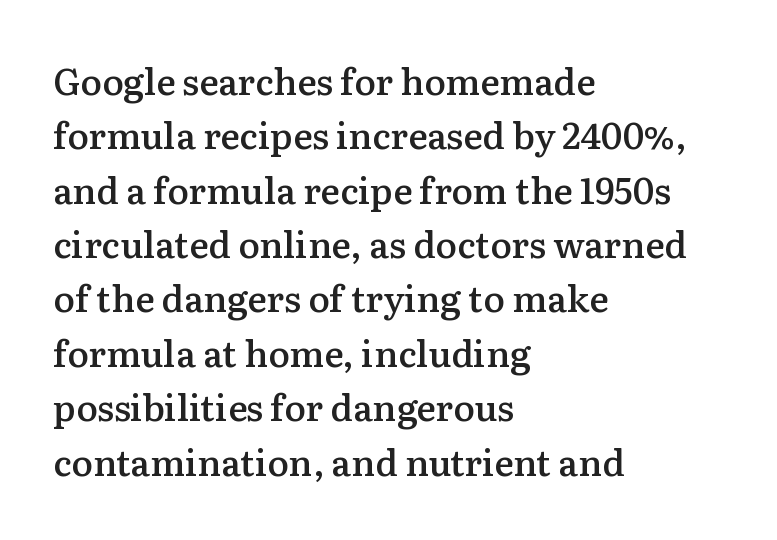
Students, observe: this is what conventionally led text looks like. Spacing between characters is what you'd get straight out of the box. Look at the bottom of the vertical strokes: they flare into serifs here. The axis of the letterforms is exactly vertical. Each row of text sits above clean, open space.
